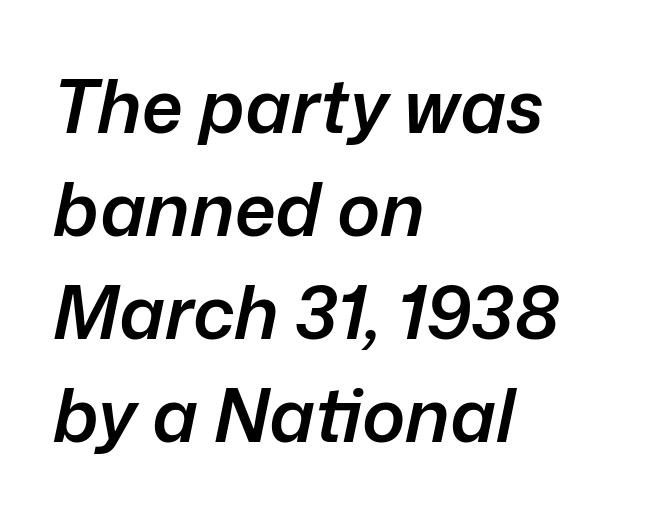
Q: Is the text bold? A: Semi-bold.
Q: Is the text italic (slanted)? A: Yes, it leans right by about 12 degrees.
Q: Is the text underlined? A: No.
Q: How is the paragraph aligned? A: Left-aligned.
Q: Is the spacing between letters normal or unusually wide? A: Normal.
Q: Is the spacing between lines tight, normal or loose? A: Normal.
Q: Width (condensed, normal, or wide)? A: Normal.
Q: Stroke contrast? A: Low.
Q: x-height? A: Medium.
Q: Monospaced? A: No.
